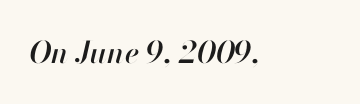
{"italic": "yes", "lean": "right", "slant_degrees": 13, "width": "normal", "stroke_contrast": "high", "x_height": "small", "monospaced": "no", "underline": "no", "letter_spacing": "normal", "letter_spacing_em": 0.0, "glyph_px": 30}
